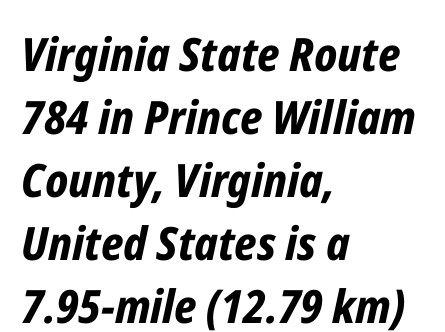
Q: Is the text bold? A: Yes.
Q: Is the text italic (slanted)? A: Yes, it leans right by about 12 degrees.
Q: Is the text underlined? A: No.
Q: How is the paragraph aligned? A: Left-aligned.
Q: Is the spacing between letters normal or unusually wide? A: Normal.
Q: Is the spacing between lines tight, normal or loose? A: Normal.
Q: Width (condensed, normal, or wide)? A: Condensed.
Q: Stroke contrast? A: Low.
Q: x-height? A: Medium.
Q: Monospaced? A: No.
